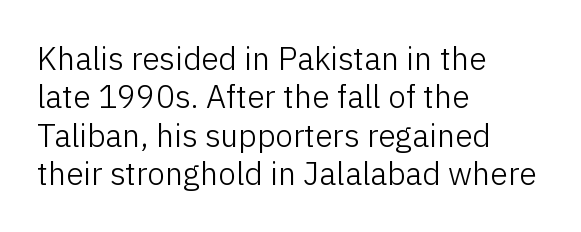
{"serif": "no", "italic": "no", "bold": "no", "weight": "light", "width": "normal", "stroke_contrast": "low", "x_height": "medium", "monospaced": "no", "underline": "no", "align": "left", "line_spacing_ratio": 1.2, "letter_spacing": "normal", "letter_spacing_em": 0.0, "glyph_px": 32}
